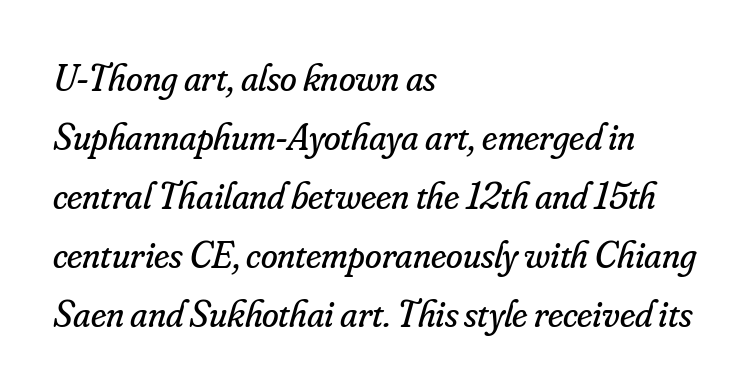
Q: Is the text bold? A: No.
Q: Is the text italic (slanted)? A: Yes, it leans right by about 16 degrees.
Q: Is the typeface a serif or a sans-serif typeface? A: Serif.
Q: Is the text underlined? A: No.
Q: How is the paragraph aligned? A: Left-aligned.
Q: Is the spacing between letters normal or unusually wide? A: Normal.
Q: Is the spacing between lines tight, normal or loose? A: Normal.
Q: Width (condensed, normal, or wide)? A: Normal.
Q: Stroke contrast? A: Low.
Q: x-height? A: Small.
Q: Monospaced? A: No.
